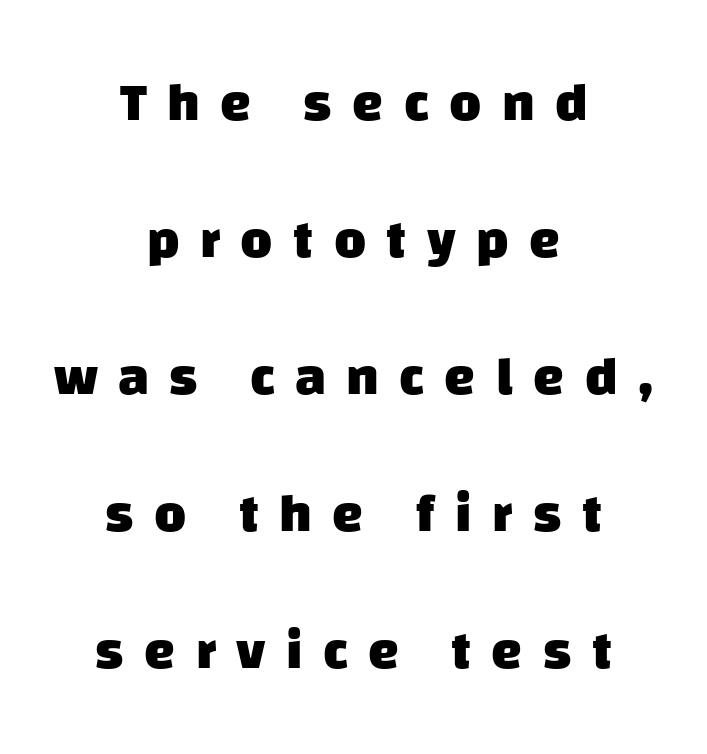
The image shows 55 px heavy sans-serif type; set centered, loose line spacing (2.49x), unusually wide letter spacing (+0.37 em), not underlined; low stroke contrast and a large x-height.
